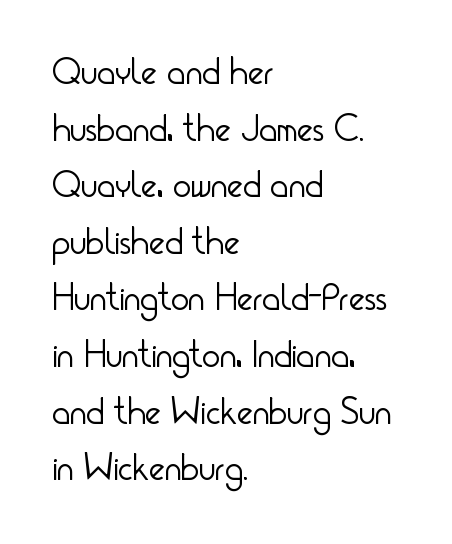
{"serif": "no", "italic": "no", "bold": "no", "weight": "light", "width": "condensed", "stroke_contrast": "low", "x_height": "small", "monospaced": "no", "underline": "no", "align": "left", "line_spacing": "normal", "line_spacing_ratio": 1.49, "letter_spacing": "normal", "letter_spacing_em": 0.0, "glyph_px": 38}
